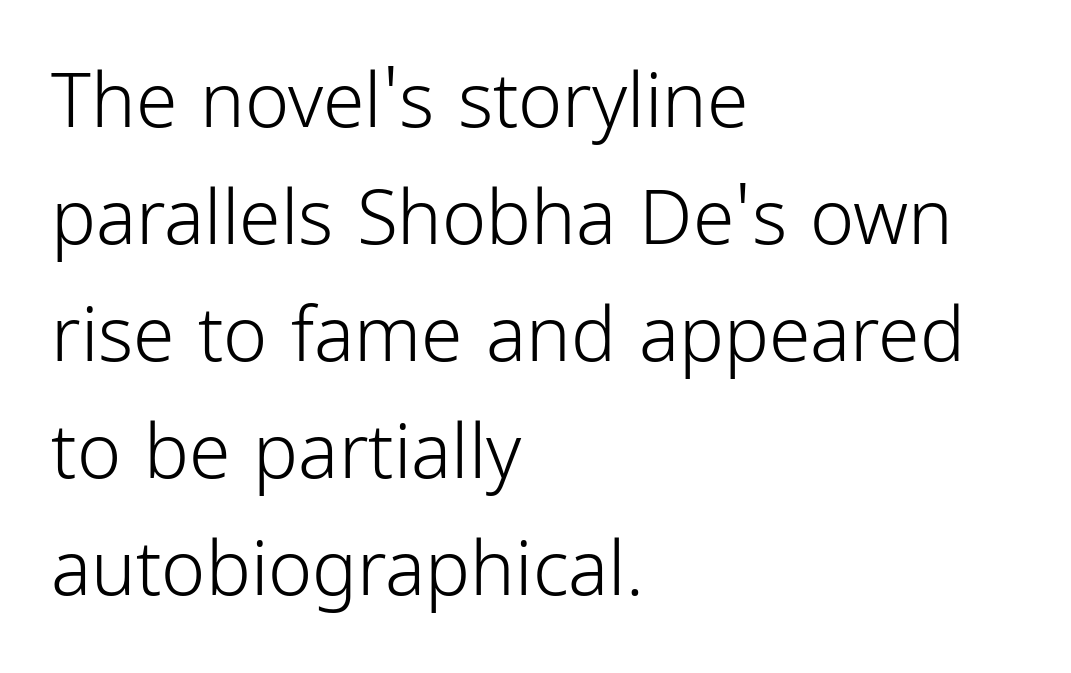
Are there feet on the stems? There aren't — it's a sans. This rendering uses left alignment, leaving the right contour irregular. Line spacing here is normal. Do the characters align in a grid? No, the font is proportional. Posture: vertical.
